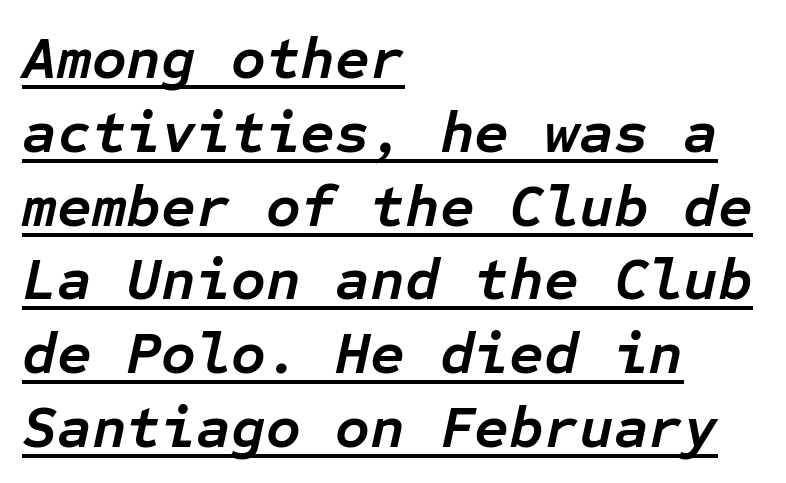
Quick note: italic. Students, this is bold: see how much ink each stroke carries. The face used here appears with an underline applied. This sample has the even, mechanical cadence of fixed-width lettering.
